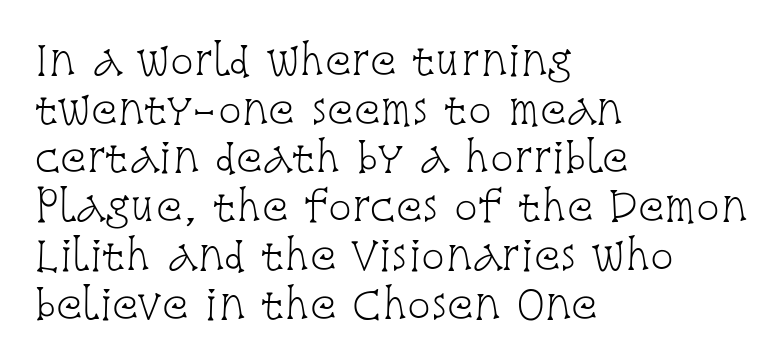
Q: Is the text bold? A: No.
Q: Is the text italic (slanted)? A: No, it is upright.
Q: Is the typeface a serif or a sans-serif typeface? A: Serif.
Q: Is the text underlined? A: No.
Q: How is the paragraph aligned? A: Left-aligned.
Q: Is the spacing between letters normal or unusually wide? A: Normal.
Q: Is the spacing between lines tight, normal or loose? A: Normal.
Q: Width (condensed, normal, or wide)? A: Condensed.
Q: Stroke contrast? A: Low.
Q: x-height? A: Large.
Q: Monospaced? A: No.
